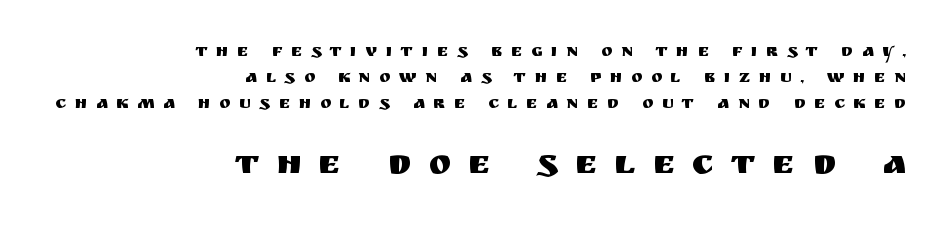
Students, note that the glyphs here are deliberately spaced far apart. Regarding serifs, this sample does without them. What's the leading like? Ordinary, nothing unusual. Honestly, there is no underline to notice here at all. The rag falls on the left side of this text block. It's the straight-up-and-down kind of type.
